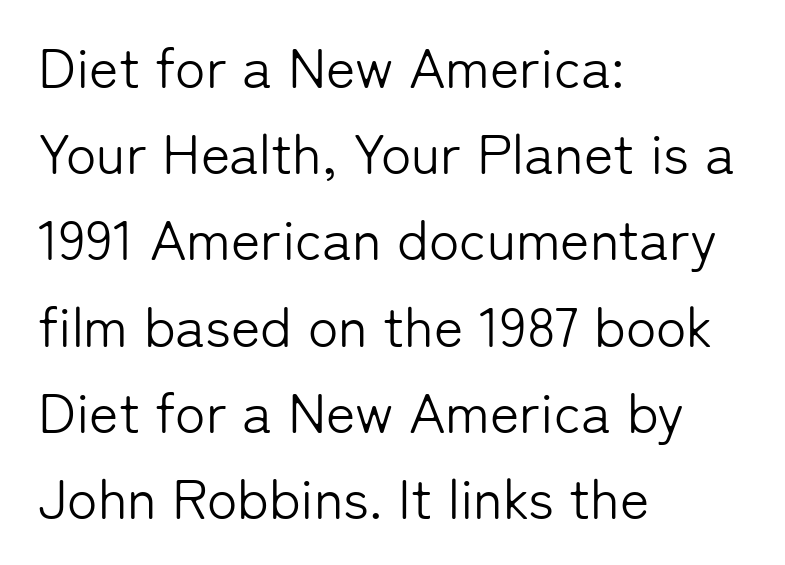
The image shows 56 px light sans-serif type, upright; set left-aligned, normal line spacing (1.54x), normal letter spacing, not underlined; low stroke contrast and a medium x-height.
